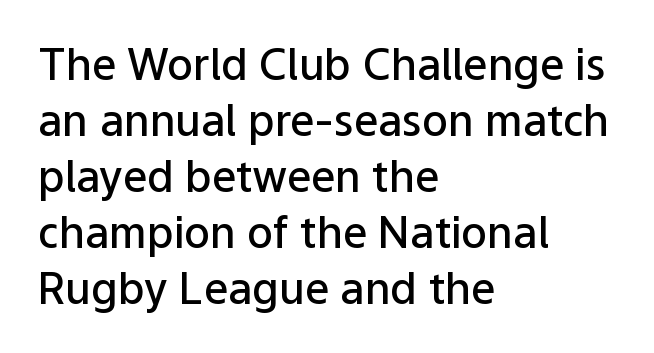
The image shows 43 px semibold sans-serif type, upright; set left-aligned, normal line spacing (1.3x), normal letter spacing, not underlined; low stroke contrast and a medium x-height.
